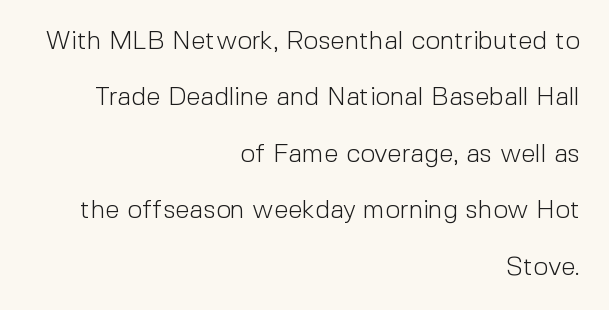
A light-to-regular cut is what we see here. The line texture is even and compact thanks to regular tracking. This rendering features lettering with no underline. These lines are set flush right with a ragged left edge. Characters remain perfectly vertical along every line.
